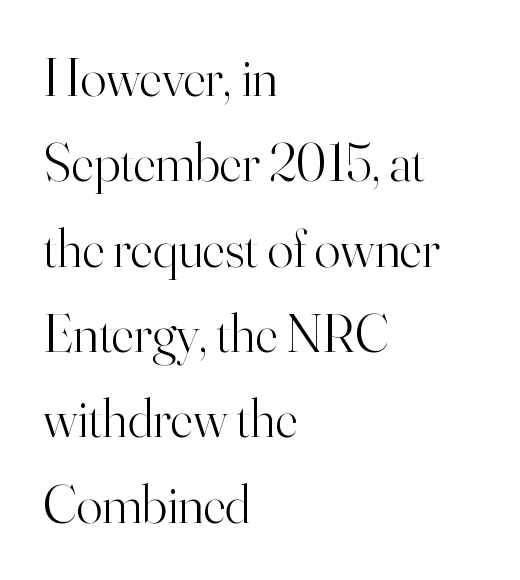
Characters follow at the spacing the type designer built in. Character widths vary here, with narrow letters taking less room than wide ones. This is serif lettering, the kind often seen in printed books. The line-height multiplier appears to be the usual default.
